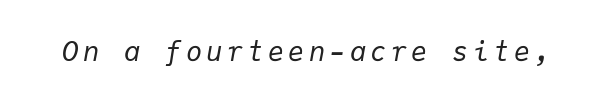
The image shows 27 px text type, italic (leaning right); set not underlined.
